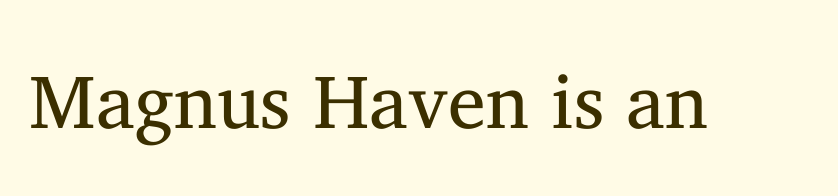
Q: Is the text bold? A: No.
Q: Is the text italic (slanted)? A: No, it is upright.
Q: Is the typeface a serif or a sans-serif typeface? A: Serif.
Q: Is the text underlined? A: No.
Q: Is the spacing between letters normal or unusually wide? A: Normal.
Q: Width (condensed, normal, or wide)? A: Normal.
Q: Stroke contrast? A: Medium.
Q: x-height? A: Medium.
Q: Monospaced? A: No.
